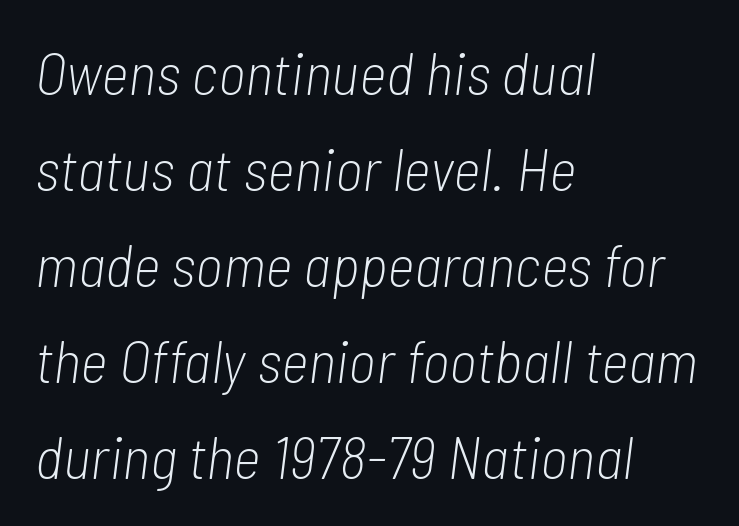
The image shows 60 px light, condensed type, italic (leaning right); set left-aligned, normal line spacing (1.6x), normal letter spacing, not underlined; low stroke contrast and a medium x-height.
